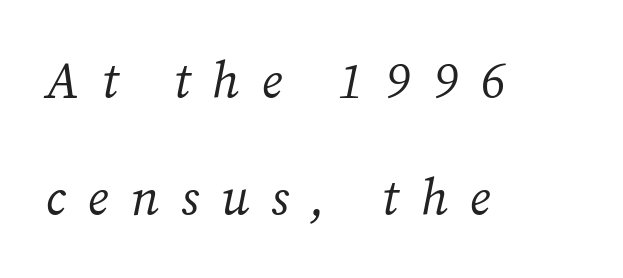
Q: Is the text bold? A: No.
Q: Is the text italic (slanted)? A: Yes, it leans right by about 12 degrees.
Q: Is the typeface a serif or a sans-serif typeface? A: Serif.
Q: Is the text underlined? A: No.
Q: How is the paragraph aligned? A: Left-aligned.
Q: Is the spacing between letters normal or unusually wide? A: Unusually wide.
Q: Is the spacing between lines tight, normal or loose? A: Loose.
Q: Width (condensed, normal, or wide)? A: Normal.
Q: Stroke contrast? A: Medium.
Q: x-height? A: Medium.
Q: Monospaced? A: No.
